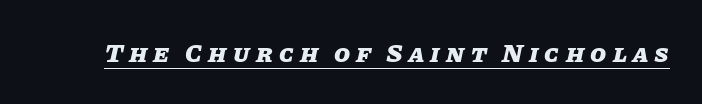
Q: Is the text bold? A: Yes.
Q: Is the text italic (slanted)? A: Yes, it leans right by about 11 degrees.
Q: Is the text underlined? A: Yes.
Q: Is the spacing between letters normal or unusually wide? A: Unusually wide.
